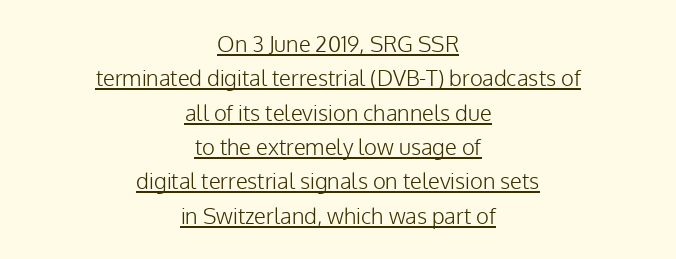
The image shows 22 px text type, upright; set centered, normal line spacing (1.56x), normal letter spacing, underlined.
